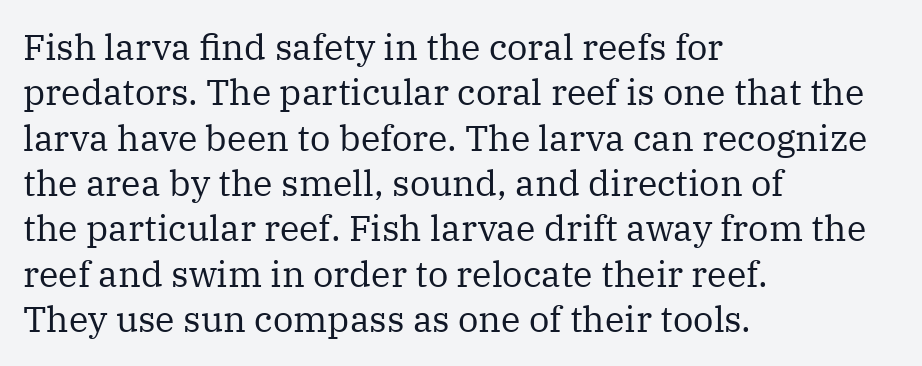
The image shows 36 px regular-weight serif type, upright; set left-aligned, normal line spacing (1.26x), normal letter spacing, not underlined; medium stroke contrast and a medium x-height.
